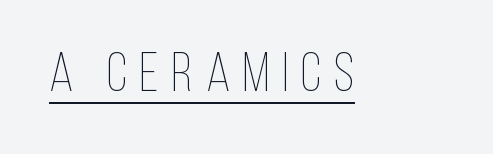
The image shows 55 px thin, condensed type, upright; set unusually wide letter spacing (+0.23 em), underlined; low stroke contrast and a large x-height.
